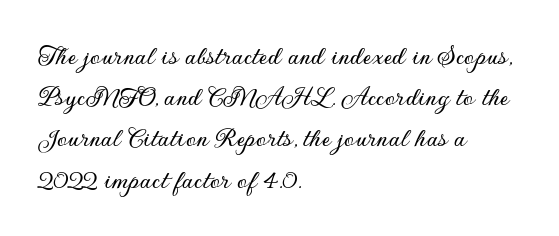
{"serif": "no", "width": "normal", "stroke_contrast": "low", "x_height": "small", "monospaced": "no", "underline": "no", "align": "left", "line_spacing": "normal", "line_spacing_ratio": 1.42, "letter_spacing": "normal", "letter_spacing_em": 0.0, "glyph_px": 29}
